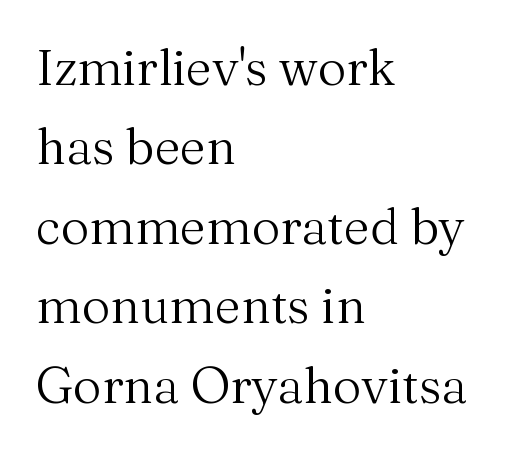
Q: Is the text bold? A: No.
Q: Is the text italic (slanted)? A: No, it is upright.
Q: Is the typeface a serif or a sans-serif typeface? A: Serif.
Q: Is the text underlined? A: No.
Q: How is the paragraph aligned? A: Left-aligned.
Q: Is the spacing between letters normal or unusually wide? A: Normal.
Q: Is the spacing between lines tight, normal or loose? A: Normal.
Q: Width (condensed, normal, or wide)? A: Normal.
Q: Stroke contrast? A: Medium.
Q: x-height? A: Medium.
Q: Monospaced? A: No.
